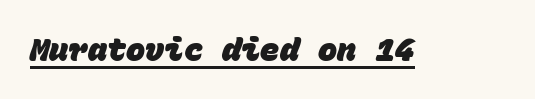
The image shows 32 px heavy sans-serif type, monospaced; set normal letter spacing, underlined; low stroke contrast and a large x-height.
